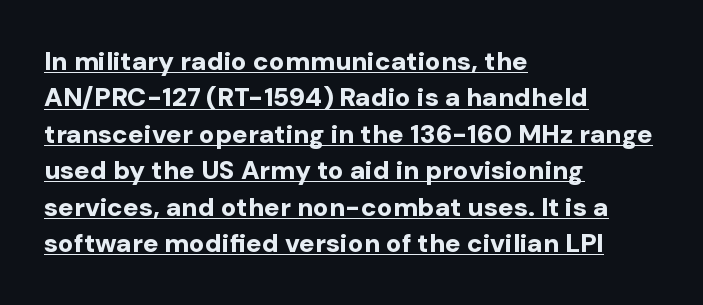
The image shows 26 px bold type, upright; set left-aligned, normal line spacing (1.4x), normal letter spacing, underlined.
